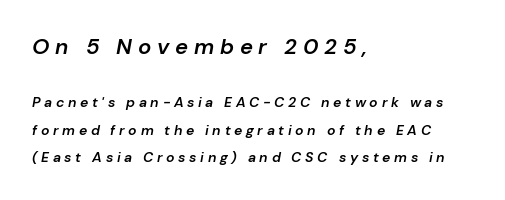
The image shows 22 px text type, italic (leaning right); set left-aligned, loose line spacing (1.97x), unusually wide letter spacing (+0.26 em), not underlined; the first (top) block is 1.57x larger.
